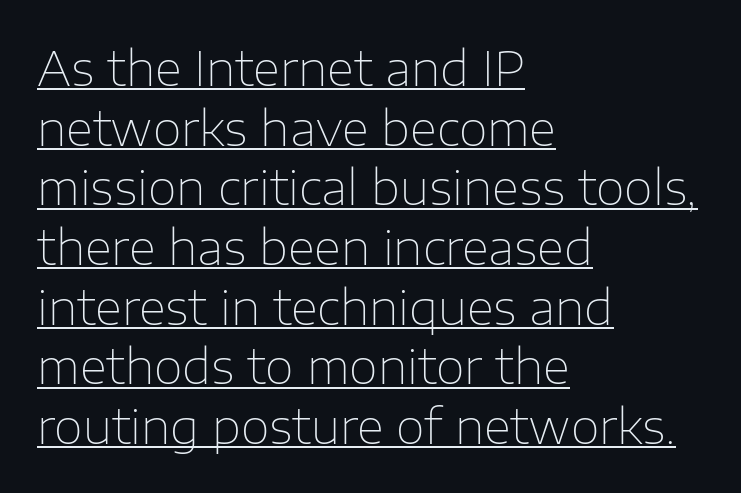
Q: Is the text bold? A: No.
Q: Is the text italic (slanted)? A: No, it is upright.
Q: Is the typeface a serif or a sans-serif typeface? A: Sans-serif.
Q: Is the text underlined? A: Yes.
Q: How is the paragraph aligned? A: Left-aligned.
Q: Is the spacing between letters normal or unusually wide? A: Normal.
Q: Is the spacing between lines tight, normal or loose? A: Normal.
Q: Width (condensed, normal, or wide)? A: Normal.
Q: Stroke contrast? A: Low.
Q: x-height? A: Medium.
Q: Monospaced? A: No.
